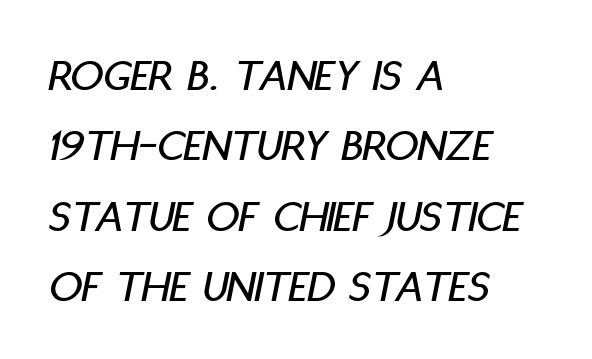
The image shows 46 px condensed type, italic (leaning right); set left-aligned, normal line spacing (1.53x), normal letter spacing, not underlined; low stroke contrast and a large x-height.
